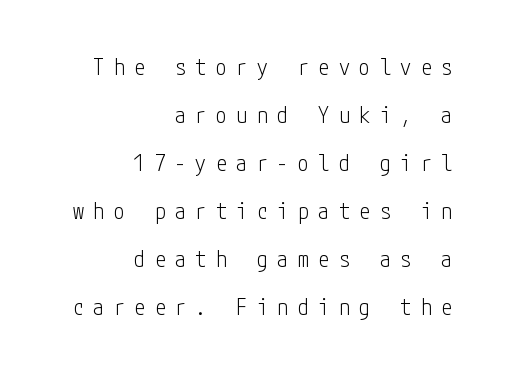
Stroke mass is kept to a normal reading level or below. Any mark beneath the type? The region is blank. In terms of posture, this sample is upright. Which margin do the lines hug? The right one — the left edge is uneven. Characters follow at a spacing far wider than the type designer built in. This block would shrink considerably if given ordinary leading; it's expanded now.
